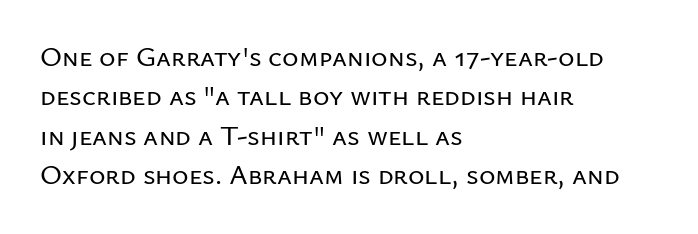
The image shows 28 px sans-serif type, upright; set left-aligned, normal line spacing (1.41x), normal letter spacing, not underlined; low stroke contrast and a medium x-height.
